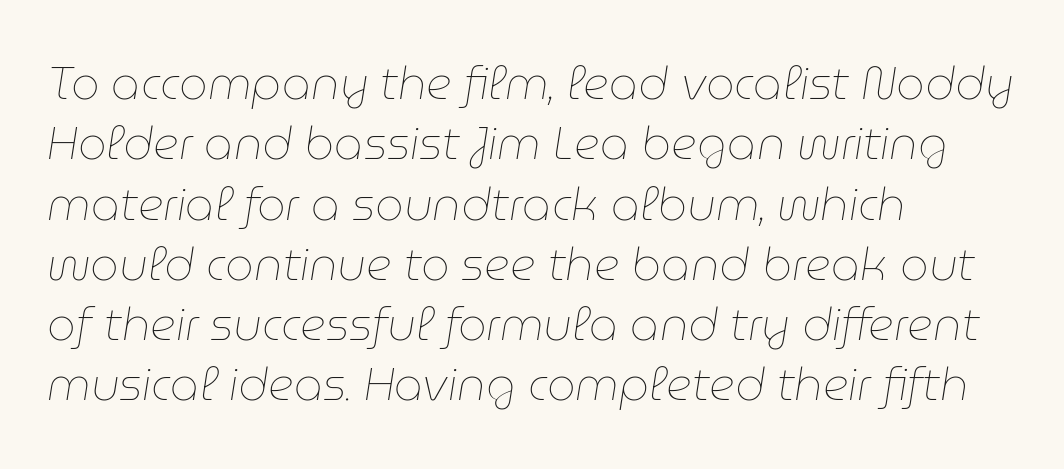
Q: Is the text bold? A: No.
Q: Is the text italic (slanted)? A: Yes, it leans right by about 9 degrees.
Q: Is the text underlined? A: No.
Q: How is the paragraph aligned? A: Left-aligned.
Q: Is the spacing between letters normal or unusually wide? A: Normal.
Q: Is the spacing between lines tight, normal or loose? A: Normal.
Q: Width (condensed, normal, or wide)? A: Normal.
Q: Stroke contrast? A: Low.
Q: x-height? A: Medium.
Q: Monospaced? A: No.
